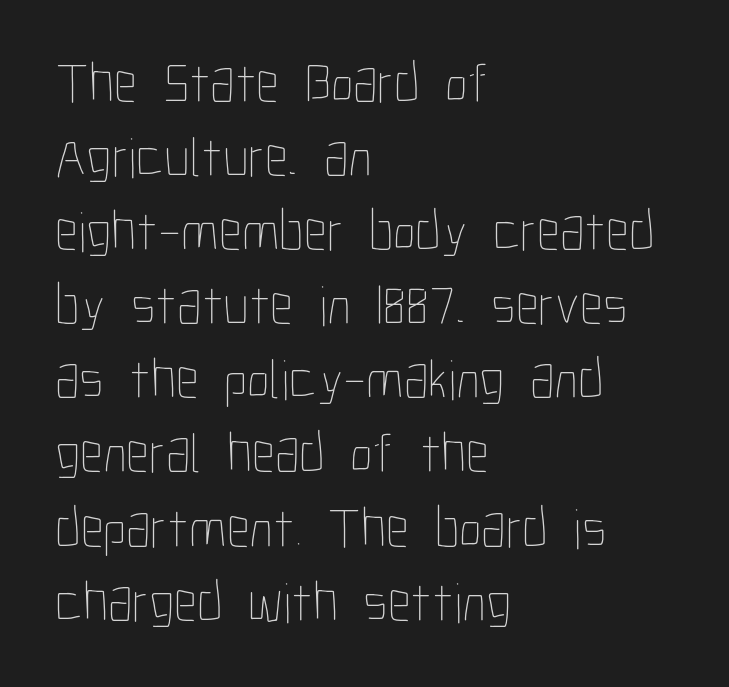
{"italic": "no", "bold": "no", "weight": "thin", "width": "condensed", "stroke_contrast": "low", "x_height": "medium", "monospaced": "no", "underline": "no", "align": "left", "line_spacing": "normal", "line_spacing_ratio": 1.3, "letter_spacing": "normal", "letter_spacing_em": 0.0, "glyph_px": 57}
